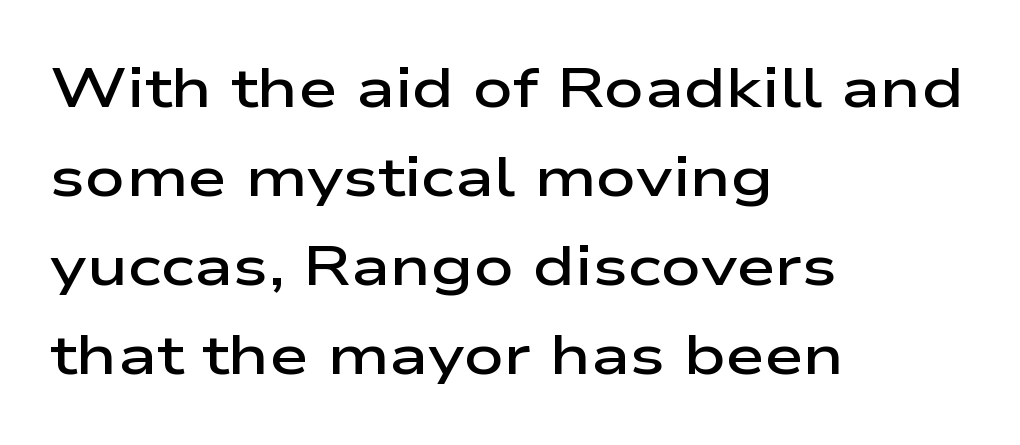
Q: Is the text bold? A: Semi-bold.
Q: Is the text italic (slanted)? A: No, it is upright.
Q: Is the typeface a serif or a sans-serif typeface? A: Sans-serif.
Q: Is the text underlined? A: No.
Q: How is the paragraph aligned? A: Left-aligned.
Q: Is the spacing between letters normal or unusually wide? A: Normal.
Q: Is the spacing between lines tight, normal or loose? A: Normal.
Q: Width (condensed, normal, or wide)? A: Wide.
Q: Stroke contrast? A: Low.
Q: x-height? A: Medium.
Q: Monospaced? A: No.
